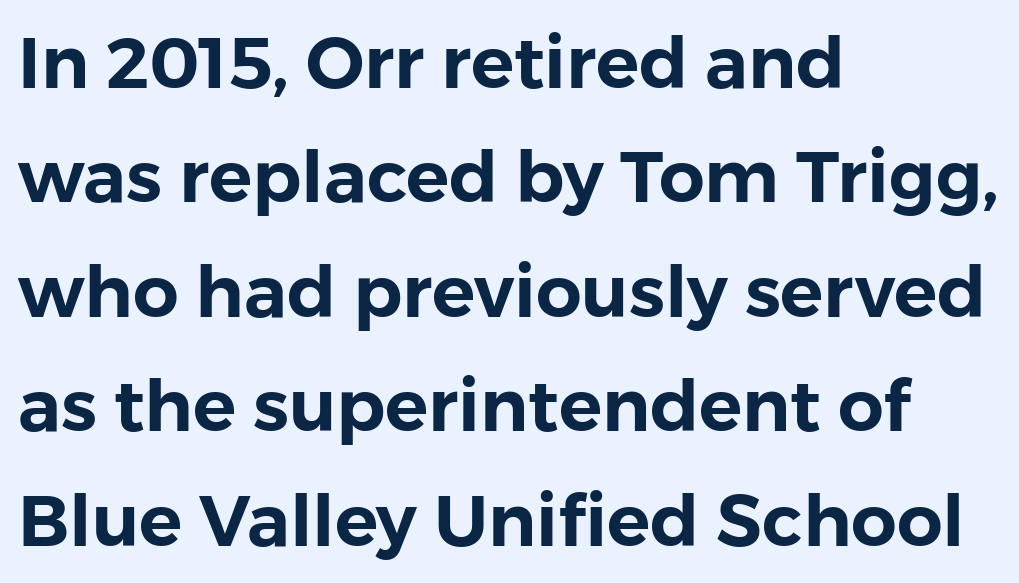
The image shows 72 px sans-serif type, upright; set left-aligned, normal line spacing (1.59x), normal letter spacing, not underlined; a medium x-height.
